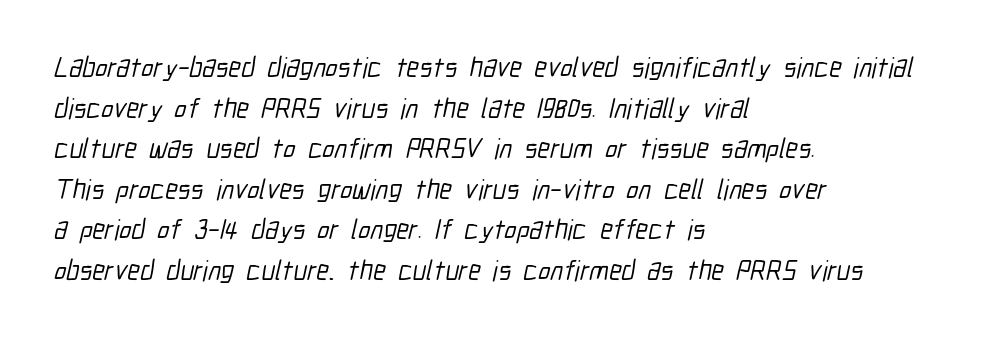
These lines are rendered in a variable-pitch font. The rows are spaced the way most documents space them. Honestly, the letter spacing is just normal — you wouldn't notice it. The font family rendered here belongs to the sans-serif group. Decoration check: the copy has no underline.
